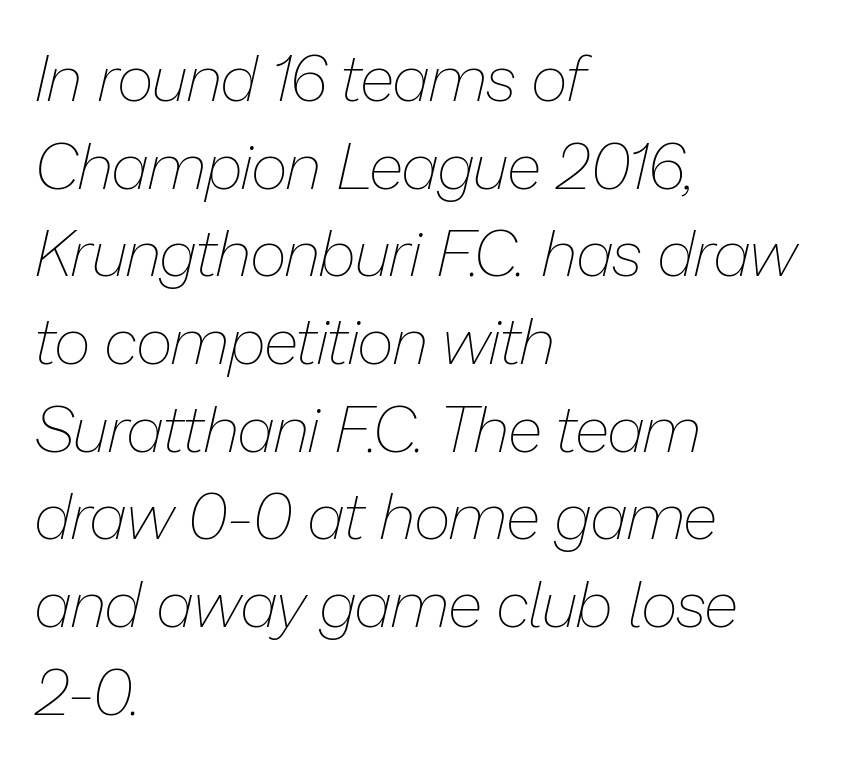
The image shows 64 px thin type, italic (leaning right); set left-aligned, normal line spacing (1.37x), normal letter spacing, not underlined; low stroke contrast and a medium x-height.
